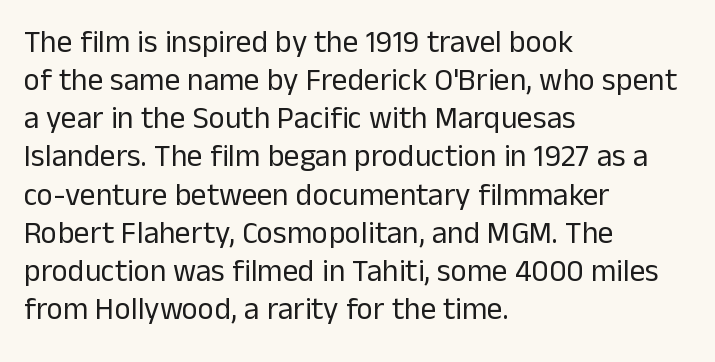
{"serif": "no", "italic": "no", "bold": "no", "weight": "regular", "width": "normal", "stroke_contrast": "low", "x_height": "medium", "monospaced": "no", "underline": "no", "align": "left", "line_spacing_ratio": 1.23, "letter_spacing": "normal", "letter_spacing_em": 0.0, "glyph_px": 31}
